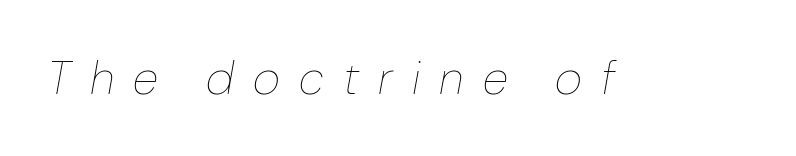
Q: Is the text bold? A: No.
Q: Is the text italic (slanted)? A: Yes, it leans right by about 10 degrees.
Q: Is the text underlined? A: No.
Q: Is the spacing between letters normal or unusually wide? A: Unusually wide.
Q: Width (condensed, normal, or wide)? A: Normal.
Q: Stroke contrast? A: Low.
Q: x-height? A: Medium.
Q: Monospaced? A: No.
